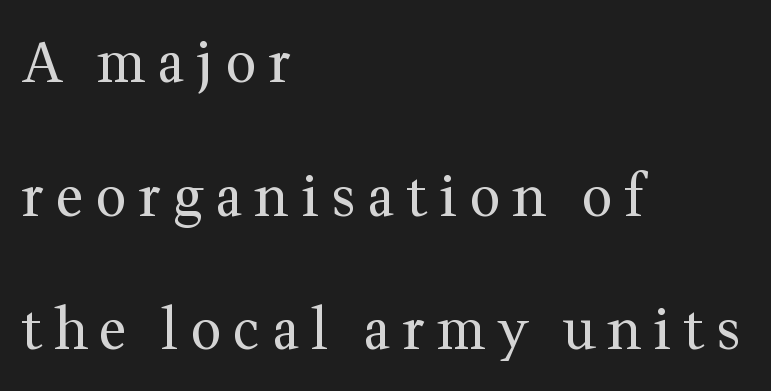
The image shows 55 px regular-weight serif type, upright; set left-aligned, loose line spacing (2.43x), unusually wide letter spacing (+0.21 em), not underlined; medium stroke contrast and a medium x-height.
